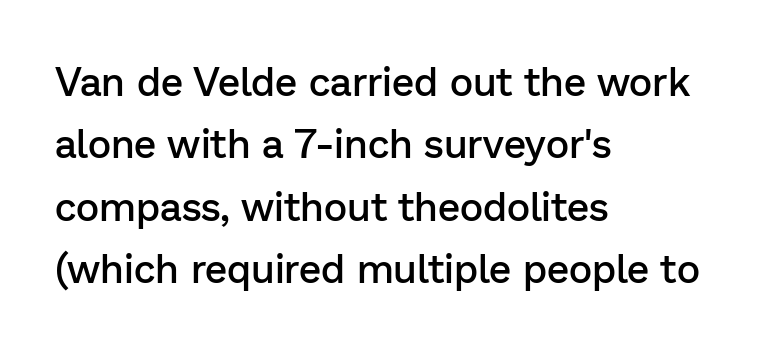
{"serif": "no", "italic": "no", "bold": "semi", "weight": "semibold", "width": "normal", "stroke_contrast": "low", "x_height": "medium", "monospaced": "no", "underline": "no", "align": "left", "line_spacing": "normal", "line_spacing_ratio": 1.56, "letter_spacing": "normal", "letter_spacing_em": 0.0, "glyph_px": 40}
